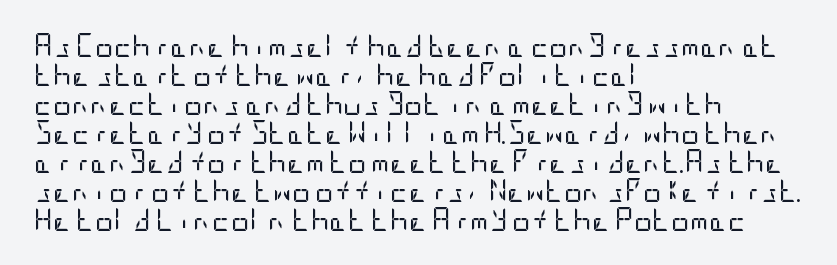
Q: Is the text bold? A: No.
Q: Is the text italic (slanted)? A: No, it is upright.
Q: Is the text underlined? A: No.
Q: How is the paragraph aligned? A: Left-aligned.
Q: Is the spacing between letters normal or unusually wide? A: Normal.
Q: Is the spacing between lines tight, normal or loose? A: Normal.
